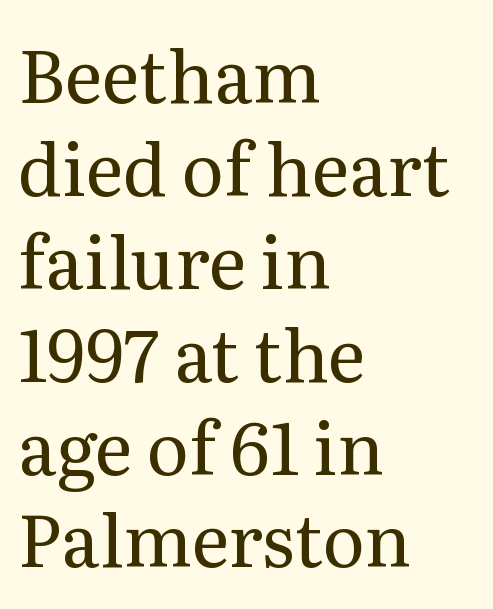
The image shows 72 px regular-weight serif type, upright; set left-aligned, normal line spacing (1.29x), normal letter spacing, not underlined; medium stroke contrast and a medium x-height.
